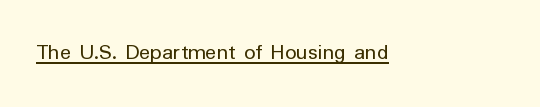
{"italic": "no", "bold": "no", "underline": "yes", "letter_spacing": "normal", "letter_spacing_em": 0.0, "glyph_px": 23}
